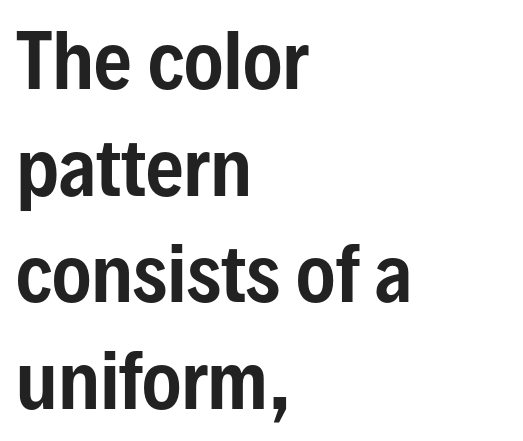
Q: Is the text italic (slanted)? A: No, it is upright.
Q: Is the typeface a serif or a sans-serif typeface? A: Sans-serif.
Q: Is the text underlined? A: No.
Q: How is the paragraph aligned? A: Left-aligned.
Q: Is the spacing between letters normal or unusually wide? A: Normal.
Q: Is the spacing between lines tight, normal or loose? A: Normal.
Q: Width (condensed, normal, or wide)? A: Condensed.
Q: Stroke contrast? A: Low.
Q: x-height? A: Medium.
Q: Monospaced? A: No.
